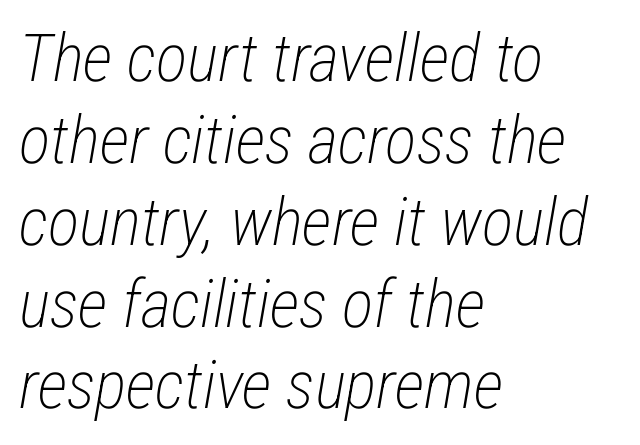
Every row of glyphs begins at an identical x-position on the left. No heavy texture on the line: the type isn't bold. A typesetter would mark this as italic. Is this a fixed-width face? No — the glyphs have proportional, varying widths. The foot of each line stays bare and open.
